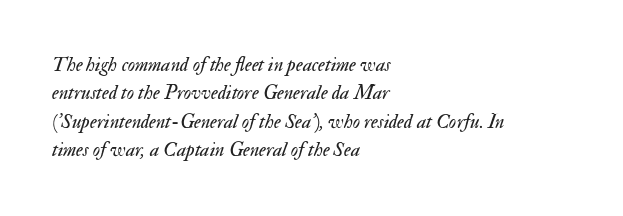
The weight would be labelled regular, book, light, or lighter still. The rows are spaced the way most documents space them. The lines in this sample share a left origin and differ only in where they stop. Notice how the stems are inclined rather than vertical — that's the hallmark of italics. What stands out about the letter spacing? Nothing — it is the standard amount. Honestly, there is no underline to notice here at all.
